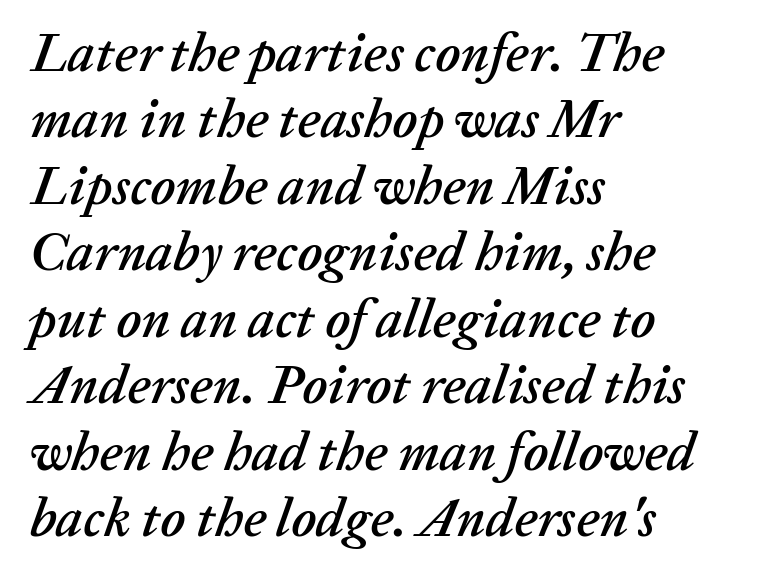
{"italic": "yes", "lean": "right", "slant_degrees": 20, "width": "normal", "stroke_contrast": "low", "x_height": "medium", "monospaced": "no", "underline": "no", "align": "left", "line_spacing_ratio": 1.23, "letter_spacing": "normal", "letter_spacing_em": 0.0, "glyph_px": 54}
